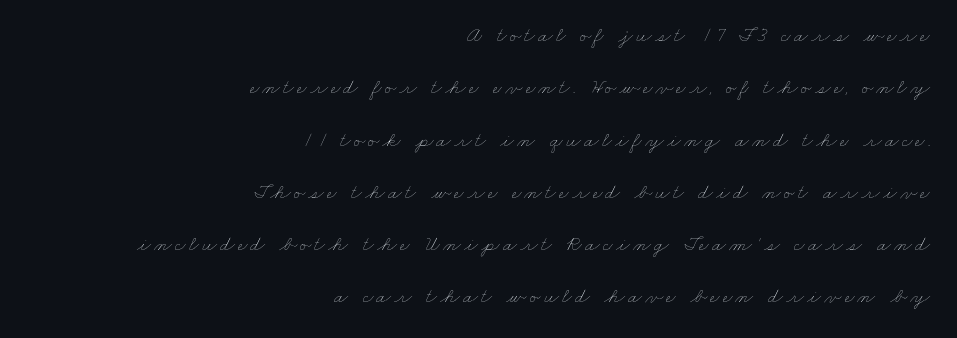
{"bold": "no", "underline": "no", "align": "right", "line_spacing": "loose", "line_spacing_ratio": 2.49, "glyph_px": 21}
